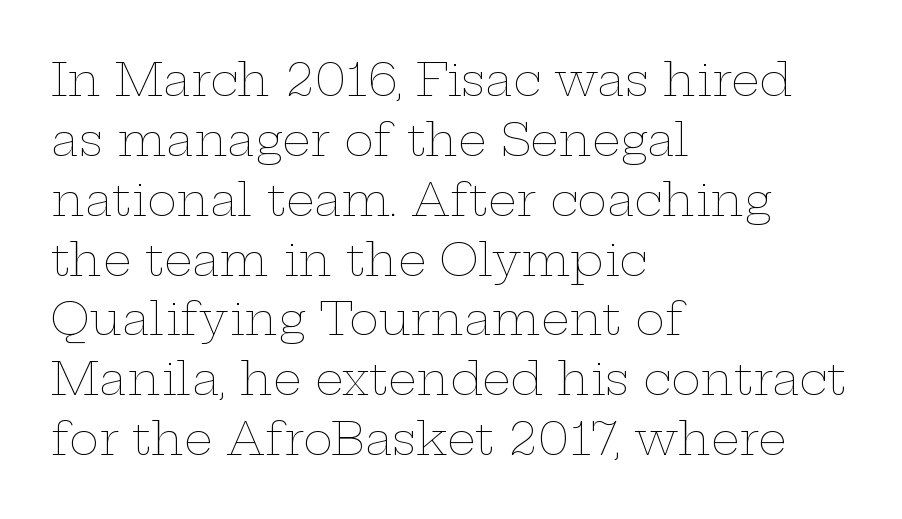
{"italic": "no", "bold": "no", "weight": "thin", "width": "wide", "stroke_contrast": "low", "x_height": "medium", "monospaced": "no", "underline": "no", "align": "left", "line_spacing": "normal", "line_spacing_ratio": 1.33, "letter_spacing": "normal", "letter_spacing_em": 0.0, "glyph_px": 45}
